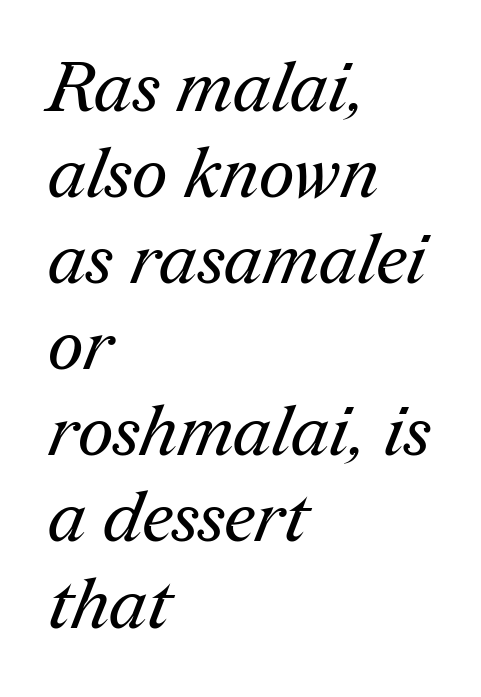
Nothing unusual about the tracking: characters are spaced as the font intends. This sample uses a serif face. Each row of text sits above clean, open space. This is not heavy type; no bold has been used.
